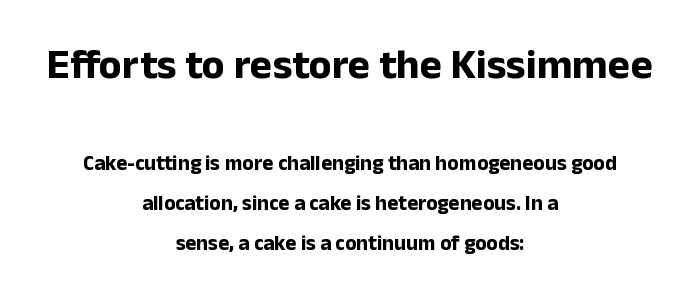
The font family rendered here belongs to the sans-serif group. The whitespace from short lines is split evenly between both sides. What weight is shown? A full bold with thick strokes. Quick note: interline space is abundant. Does the lettering tilt? It doesn't — this is upright. Students, note that the glyphs here touch the page at normal intervals.
